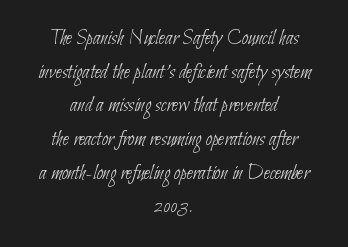
Q: Is the text bold? A: No.
Q: Is the text underlined? A: No.
Q: How is the paragraph aligned? A: Centered.
Q: Is the spacing between letters normal or unusually wide? A: Normal.
Q: Is the spacing between lines tight, normal or loose? A: Normal.
